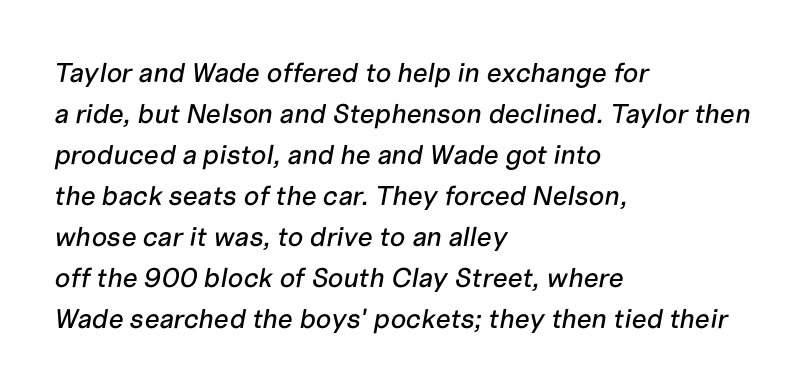
Is the block centered? No — it sits flush against the left margin. Words appear dense and cohesive because spacing is normal. Looking at the ascenders, they clearly lean. Regular leading.
